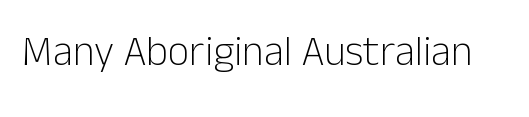
Q: Is the text bold? A: No.
Q: Is the text italic (slanted)? A: No, it is upright.
Q: Is the typeface a serif or a sans-serif typeface? A: Sans-serif.
Q: Is the text underlined? A: No.
Q: Is the spacing between letters normal or unusually wide? A: Normal.
Q: Width (condensed, normal, or wide)? A: Normal.
Q: Stroke contrast? A: Low.
Q: x-height? A: Medium.
Q: Monospaced? A: No.
